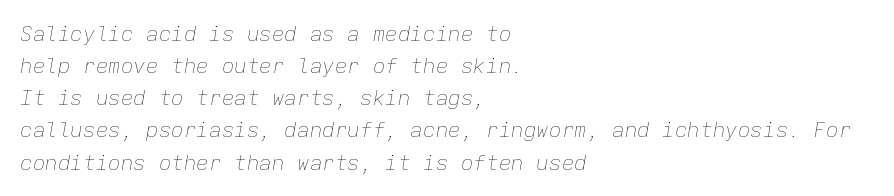
{"italic": "yes", "lean": "right", "slant_degrees": 9, "bold": "no", "underline": "no", "align": "left", "line_spacing": "normal", "line_spacing_ratio": 1.53, "letter_spacing": "normal", "letter_spacing_em": 0.0, "glyph_px": 21}
